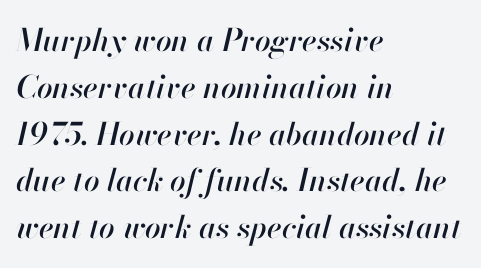
The face used here is proportionally spaced, like ordinary book or web type. Is the type slanted? Yes — the strokes lean at a clear angle. The letters sit at their default tracking, neither squeezed nor spread. A typesetter would call this leading conventional body-copy spacing. Type without underlining. If you drew a ruler down the left edge, every line would touch it.
